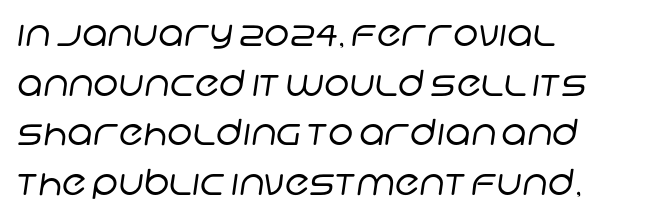
The image shows 36 px regular-weight sans-serif type; set left-aligned, normal line spacing (1.38x), normal letter spacing, not underlined; low stroke contrast and a large x-height.
